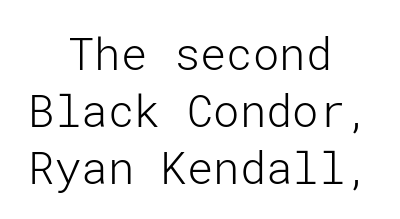
Q: Is the text bold? A: No.
Q: Is the text italic (slanted)? A: No, it is upright.
Q: Is the typeface a serif or a sans-serif typeface? A: Sans-serif.
Q: Is the text underlined? A: No.
Q: How is the paragraph aligned? A: Centered.
Q: Is the spacing between letters normal or unusually wide? A: Normal.
Q: Is the spacing between lines tight, normal or loose? A: Normal.
Q: Width (condensed, normal, or wide)? A: Normal.
Q: Stroke contrast? A: Low.
Q: x-height? A: Medium.
